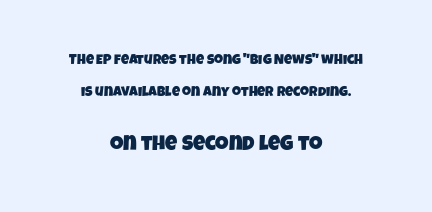
The image shows 21 px text type; set centered, loose line spacing (2.31x), normal letter spacing, not underlined; the second (bottom) block is 1.5x larger.
